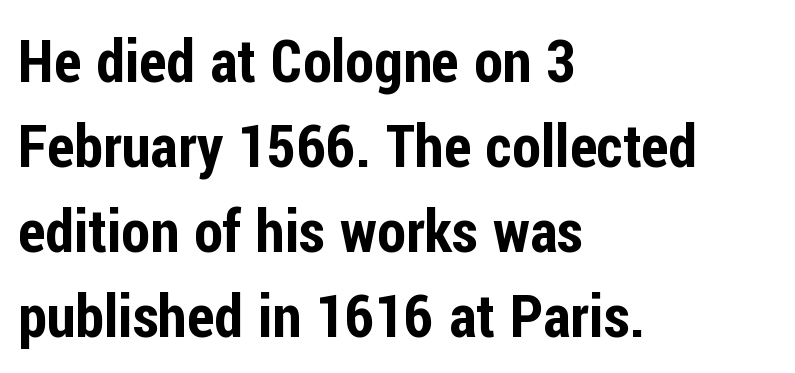
In terms of letterform style, serifs are entirely absent. Horizontally, the lines are justified to the leading edge only. The designer left line spacing at the default. The font's upright variant was chosen for this text.
